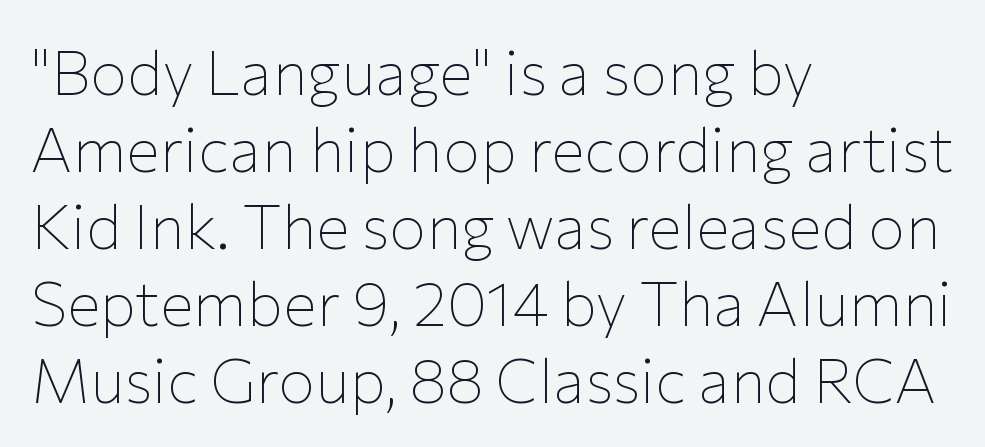
Beneath every word, the page is bare. Counters stay open thanks to moderate or lighter strokes. Are there feet on the stems? There aren't — it's a sans. Is this a fixed-width face? No — the glyphs have proportional, varying widths. Tracking value appears to be zero — textbook default spacing.
